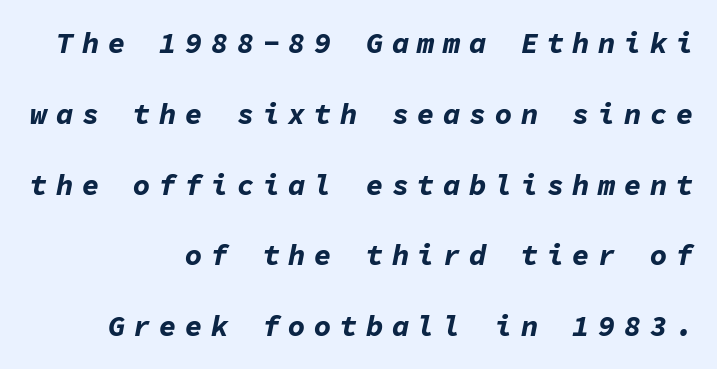
{"italic": "yes", "lean": "right", "slant_degrees": 11, "bold": "yes", "weight": "bold", "width": "normal", "stroke_contrast": "low", "x_height": "medium", "monospaced": "yes", "underline": "no", "align": "right", "line_spacing": "loose", "line_spacing_ratio": 2.44, "letter_spacing": "wide", "letter_spacing_em": 0.29, "glyph_px": 29}
